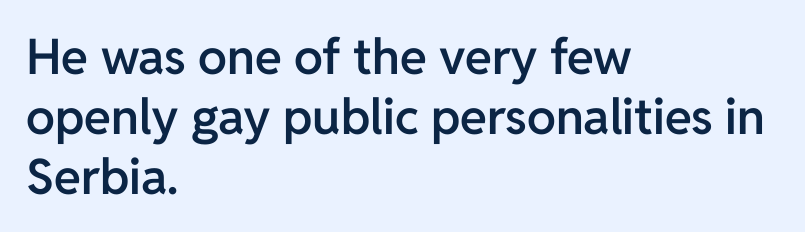
{"serif": "no", "italic": "no", "bold": "semi", "weight": "semibold", "width": "normal", "stroke_contrast": "low", "x_height": "medium", "monospaced": "no", "underline": "no", "align": "left", "line_spacing_ratio": 1.22, "letter_spacing": "normal", "letter_spacing_em": 0.0, "glyph_px": 49}
